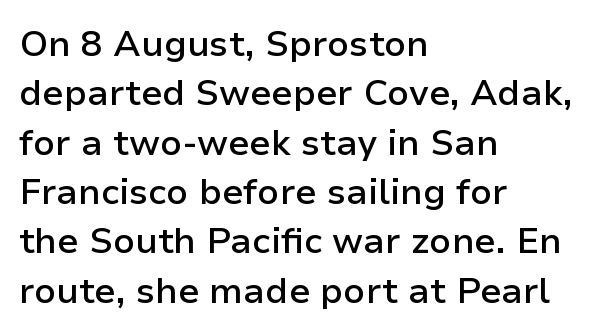
Q: Is the text bold? A: Semi-bold.
Q: Is the text italic (slanted)? A: No, it is upright.
Q: Is the typeface a serif or a sans-serif typeface? A: Sans-serif.
Q: Is the text underlined? A: No.
Q: How is the paragraph aligned? A: Left-aligned.
Q: Is the spacing between letters normal or unusually wide? A: Normal.
Q: Is the spacing between lines tight, normal or loose? A: Normal.
Q: Width (condensed, normal, or wide)? A: Normal.
Q: Stroke contrast? A: Low.
Q: x-height? A: Medium.
Q: Monospaced? A: No.
